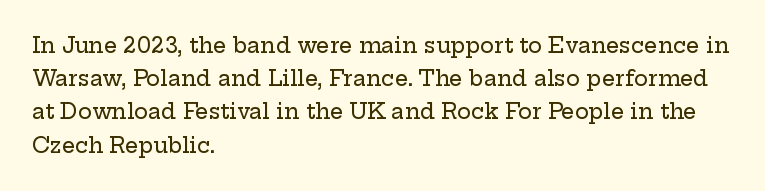
Q: Is the text italic (slanted)? A: No, it is upright.
Q: Is the text underlined? A: No.
Q: How is the paragraph aligned? A: Left-aligned.
Q: Is the spacing between letters normal or unusually wide? A: Normal.
Q: Is the spacing between lines tight, normal or loose? A: Normal.
